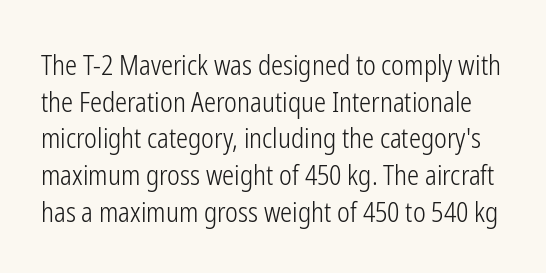
The image shows 27 px text type, upright; set normal line spacing (1.36x), normal letter spacing, not underlined.
